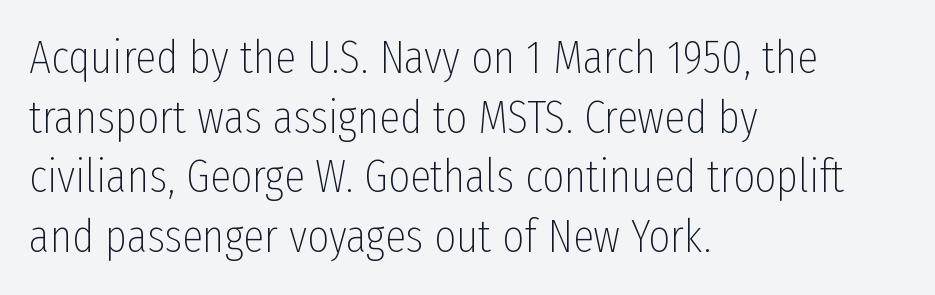
The image shows 47 px thin, condensed sans-serif type, upright; set left-aligned, normal line spacing (1.27x), normal letter spacing, not underlined; low stroke contrast and a medium x-height.
